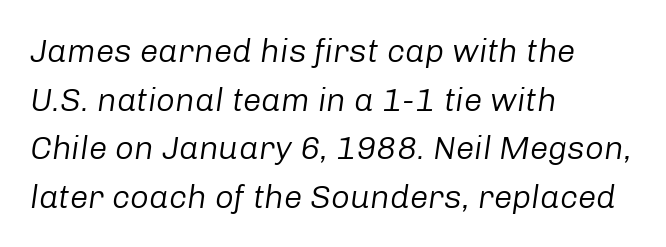
{"italic": "yes", "lean": "right", "slant_degrees": 8, "bold": "no", "weight": "regular", "width": "normal", "stroke_contrast": "low", "x_height": "medium", "monospaced": "no", "underline": "no", "align": "left", "line_spacing": "normal", "line_spacing_ratio": 1.47, "letter_spacing": "normal", "letter_spacing_em": 0.0, "glyph_px": 33}
